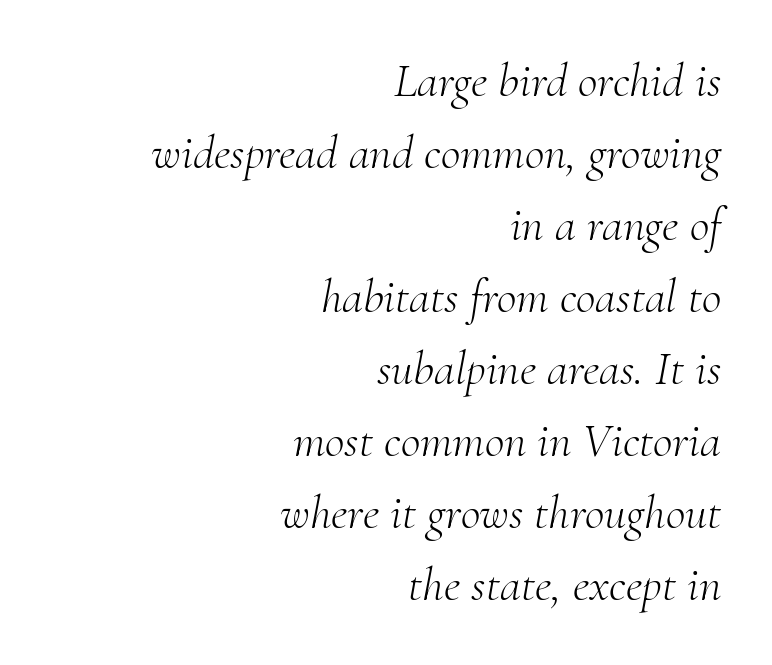
The image shows 48 px light serif type, italic (leaning right); set right-aligned, normal line spacing (1.5x), normal letter spacing, not underlined; medium stroke contrast and a small x-height.
